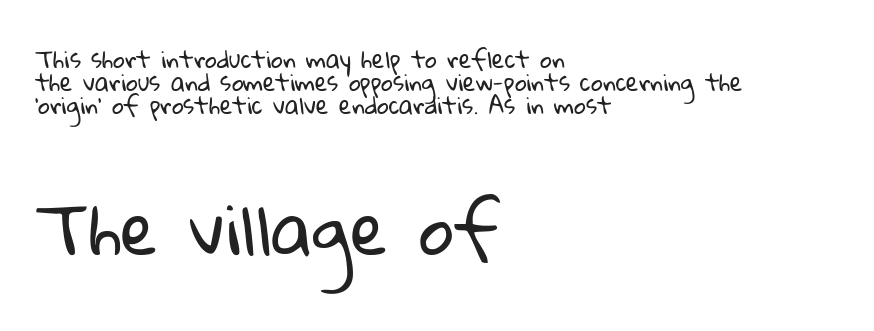
What's the leading like? Squeezed, with rows nearly overlapping. Has an underline been added? It has not. Each letter keeps its own natural width here, so spacing adapts to shape. There is no visible air inserted between adjacent glyphs.
